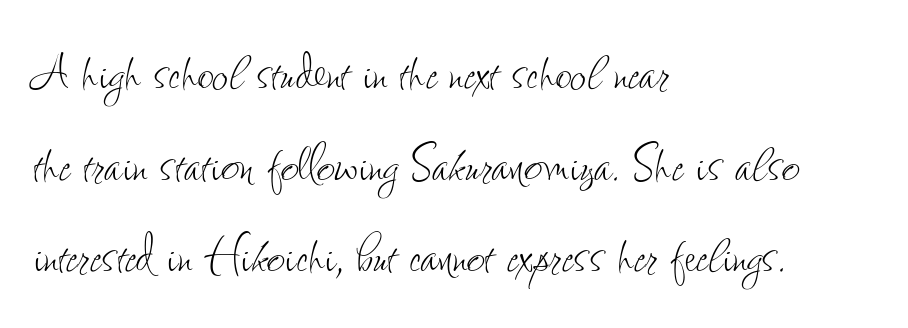
{"bold": "no", "weight": "thin", "width": "condensed", "stroke_contrast": "low", "x_height": "small", "monospaced": "no", "underline": "no", "align": "left", "line_spacing": "normal", "line_spacing_ratio": 1.43, "letter_spacing": "normal", "letter_spacing_em": 0.0, "glyph_px": 64}
